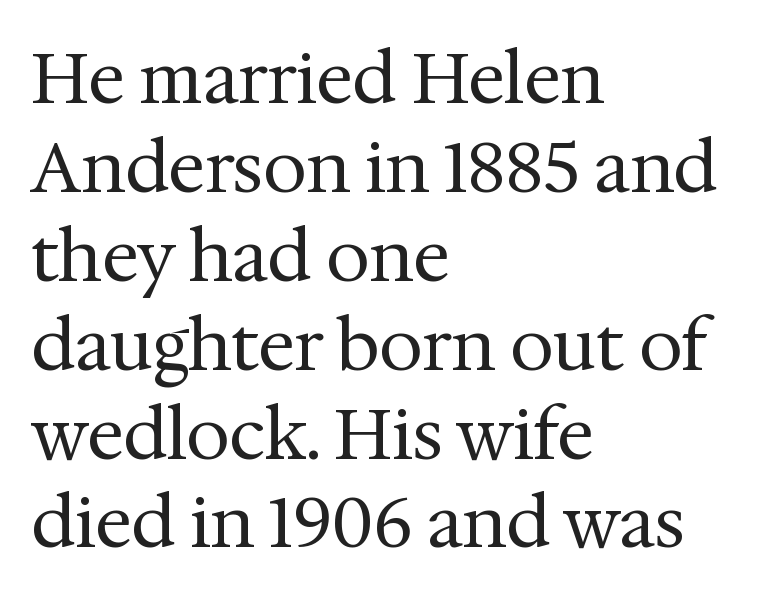
{"serif": "yes", "italic": "no", "bold": "no", "weight": "regular", "width": "normal", "stroke_contrast": "medium", "x_height": "medium", "monospaced": "no", "underline": "no", "align": "left", "line_spacing": "normal", "line_spacing_ratio": 1.27, "letter_spacing": "normal", "letter_spacing_em": 0.0, "glyph_px": 70}
